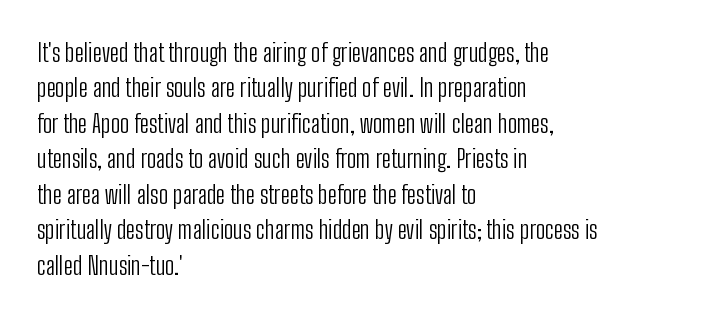
Q: Is the text bold? A: No.
Q: Is the text italic (slanted)? A: No, it is upright.
Q: Is the text underlined? A: No.
Q: How is the paragraph aligned? A: Left-aligned.
Q: Is the spacing between letters normal or unusually wide? A: Normal.
Q: Is the spacing between lines tight, normal or loose? A: Normal.
